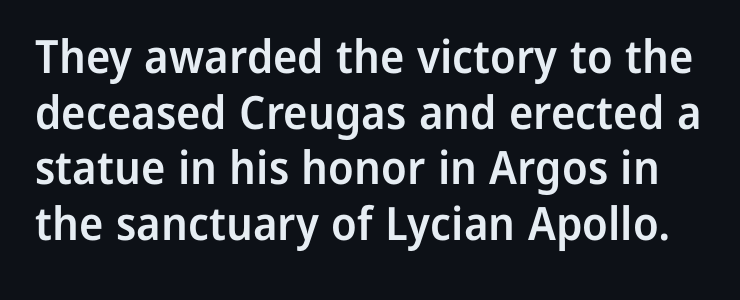
The image shows 46 px semibold sans-serif type, upright; set line spacing 1.21x, normal letter spacing, not underlined; low stroke contrast and a medium x-height.
